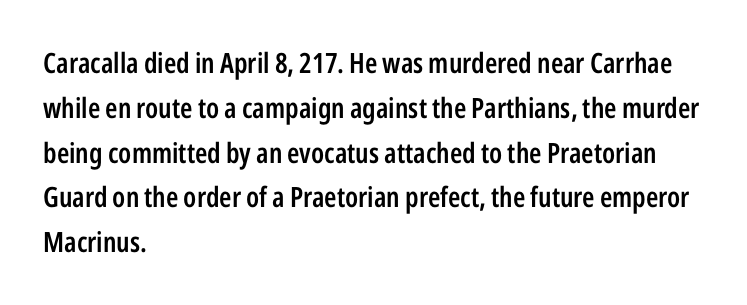
Varying glyph widths throughout — classic text-font behaviour. The vertical gap from one line to the next is medium. In terms of letterform style, serifs are entirely absent. Short note: letters normally spaced.
